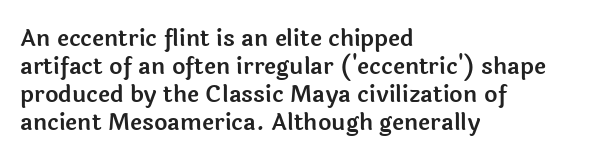
The image shows 23 px text type, upright; set left-aligned, line spacing 1.22x, normal letter spacing, not underlined.
